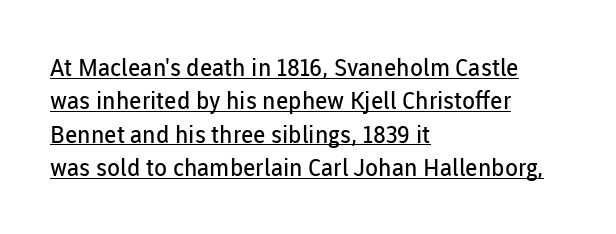
The image shows 24 px text type, upright; set left-aligned, normal line spacing (1.39x), normal letter spacing, underlined.
